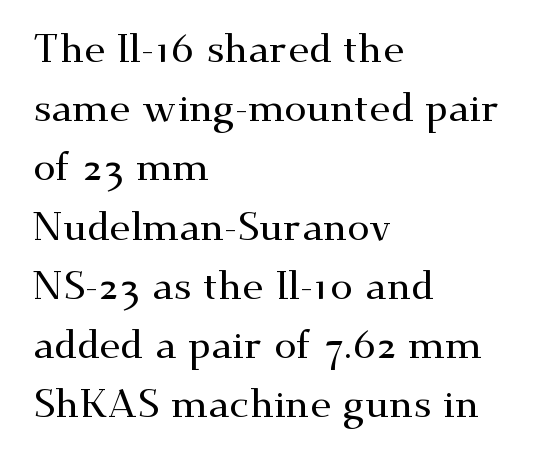
The letters advance in unequal steps, a hallmark of proportional type. In CSS terms this would be text-align: left. Designer's note — italics off, roman on. The words here are not underlined.
